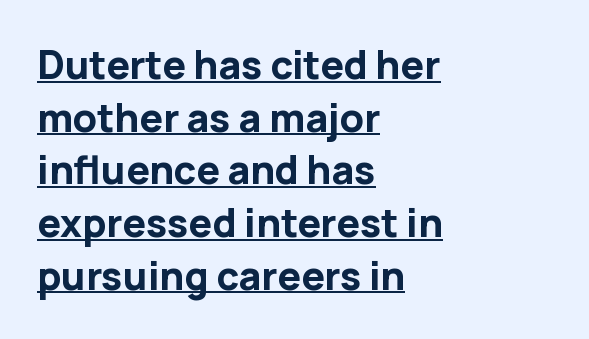
One glance says typical: line gaps are just what's usual. In terms of letterspacing, this is plain default setting. Typesetter's note: full bold, strokes at maximum text heaviness. The specimen includes a rule beneath the text block's lines. Is this a fixed-width face? No — the glyphs have proportional, varying widths. Style check: upright.
